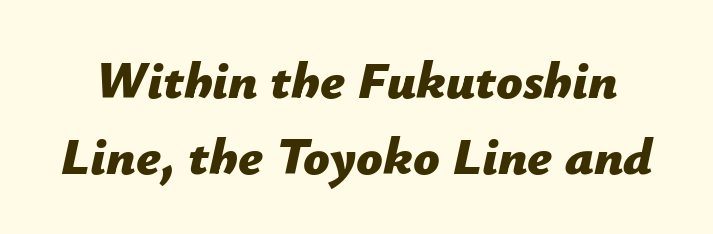
The image shows 52 px bold type, italic (leaning right); set normal line spacing (1.47x), normal letter spacing, not underlined; low stroke contrast and a medium x-height.
